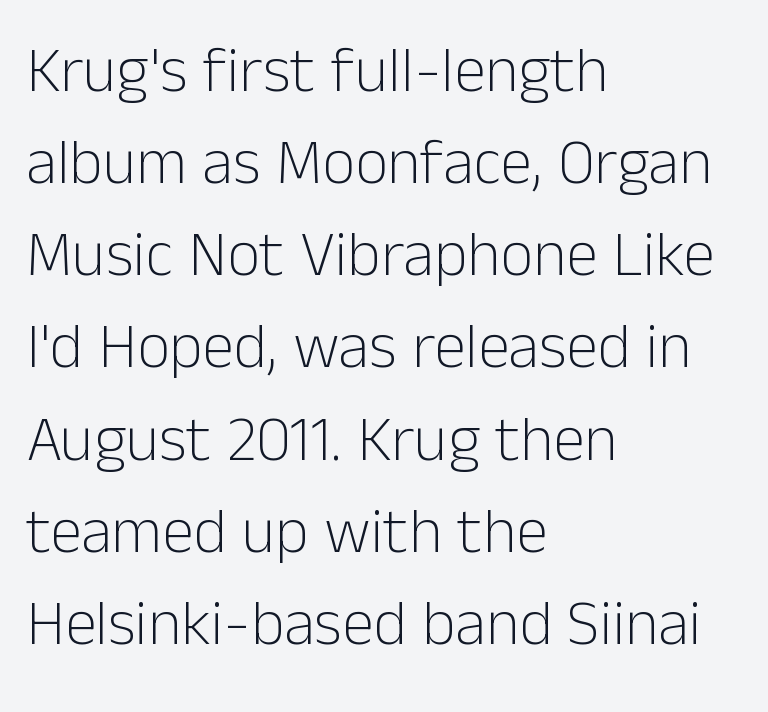
{"serif": "no", "italic": "no", "bold": "no", "weight": "light", "width": "normal", "stroke_contrast": "low", "x_height": "medium", "monospaced": "no", "underline": "no", "align": "left", "line_spacing": "normal", "line_spacing_ratio": 1.44, "letter_spacing": "normal", "letter_spacing_em": 0.0, "glyph_px": 64}
